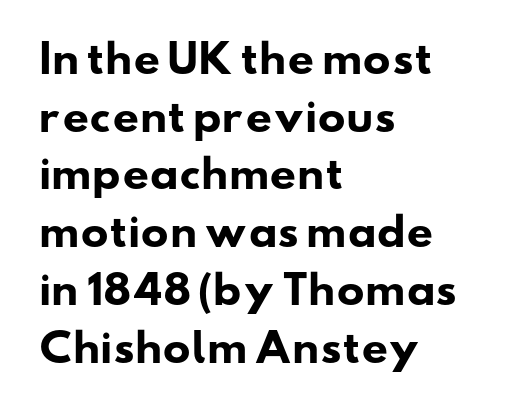
Q: Is the text bold? A: Yes.
Q: Is the typeface a serif or a sans-serif typeface? A: Sans-serif.
Q: Is the text underlined? A: No.
Q: How is the paragraph aligned? A: Left-aligned.
Q: Is the spacing between letters normal or unusually wide? A: Normal.
Q: Is the spacing between lines tight, normal or loose? A: Normal.
Q: Width (condensed, normal, or wide)? A: Wide.
Q: Stroke contrast? A: Low.
Q: x-height? A: Small.
Q: Monospaced? A: No.
